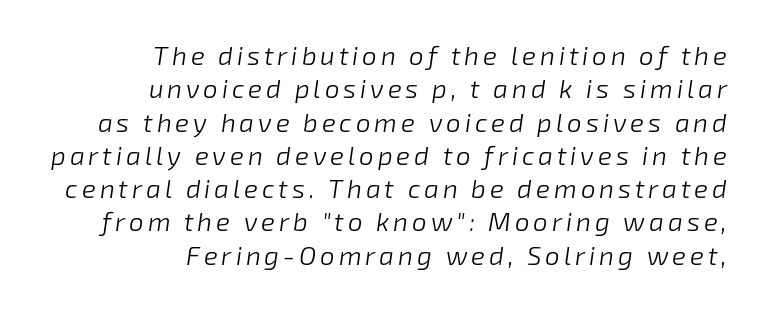
Short and long lines alike share a common ending point at right. What's the leading like? Ordinary, nothing unusual. The passage shown is not bold in any degree. Each row of text sits above clean, open space.
